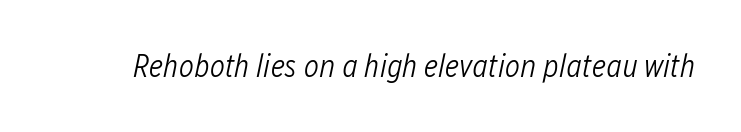
{"italic": "yes", "lean": "right", "slant_degrees": 12, "bold": "no", "weight": "light", "width": "condensed", "stroke_contrast": "low", "x_height": "medium", "monospaced": "no", "underline": "no", "letter_spacing": "normal", "letter_spacing_em": 0.0, "glyph_px": 32}
